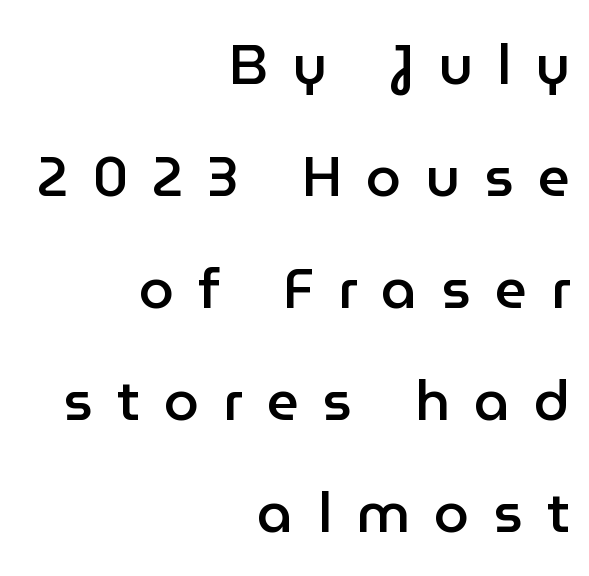
Is the block centered? No — it sits flush against the right margin. What's the leading like? Stretched, with rows far apart. Stroke thickness is moderately raised; the sample reads as semibold. Note: no serifs on the glyphs.
